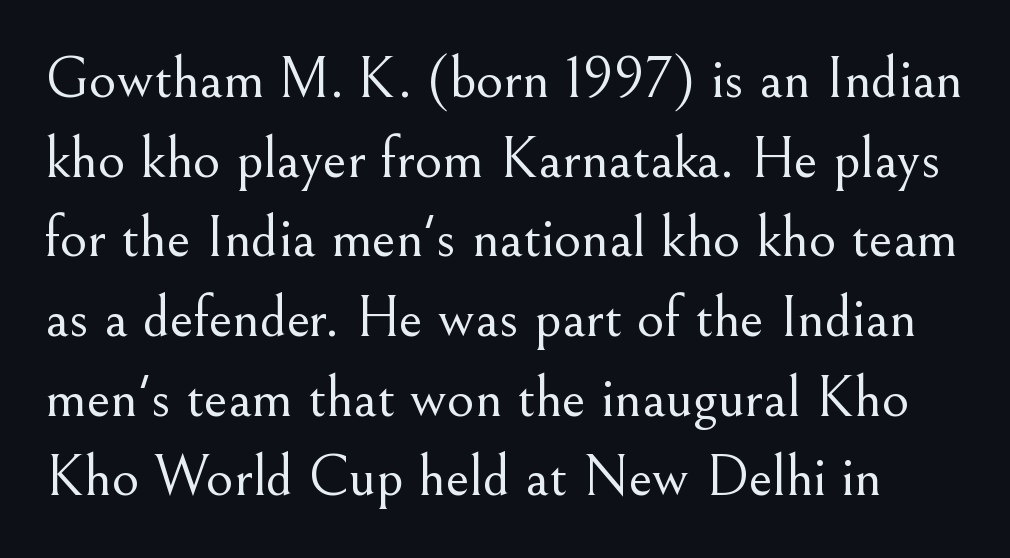
{"serif": "yes", "italic": "no", "bold": "no", "weight": "light", "width": "normal", "stroke_contrast": "medium", "x_height": "small", "monospaced": "no", "underline": "no", "line_spacing": "normal", "line_spacing_ratio": 1.35, "letter_spacing": "normal", "letter_spacing_em": 0.0, "glyph_px": 59}
